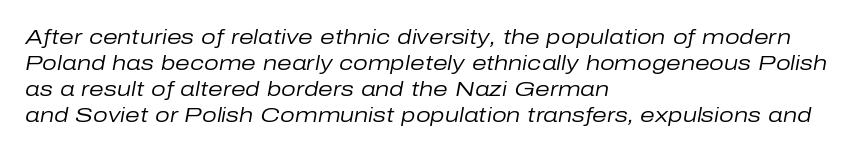
{"italic": "yes", "lean": "right", "slant_degrees": 10, "bold": "no", "underline": "no", "align": "left", "line_spacing_ratio": 1.24, "letter_spacing": "normal", "letter_spacing_em": 0.0, "glyph_px": 21}
